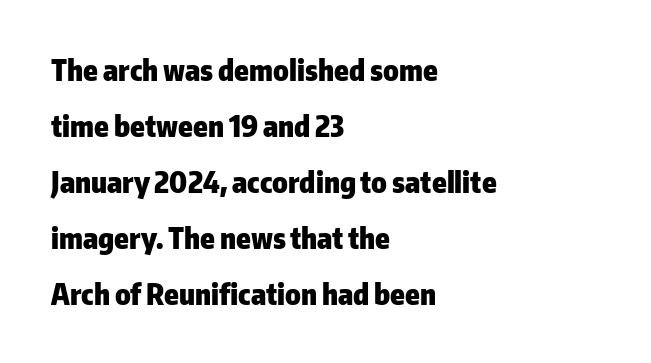
The image shows 29 px heavy sans-serif type, upright; set left-aligned, loose line spacing (1.93x), normal letter spacing, not underlined; low stroke contrast and a medium x-height.
